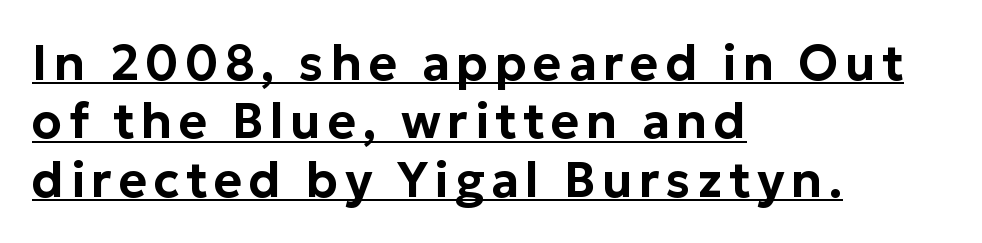
Students, observe the line beneath the letters — that is underlining. Varying glyph widths throughout — classic text-font behaviour. Line beginnings align vertically; line endings do not. If you drew a line through each stem, it would be perfectly vertical. A sans-serif font was chosen for this passage.
